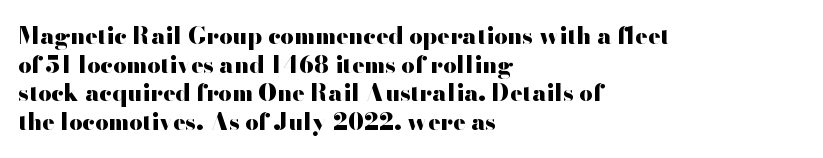
Every character sits straight up, as roman type does. Stroke thickness is high; the sample reads as a true bold. Inter-character spacing is left at the font's built-in metrics. Casual observation: everything's shoved over to the left. The specimen omits any rule beneath the text block's lines.
